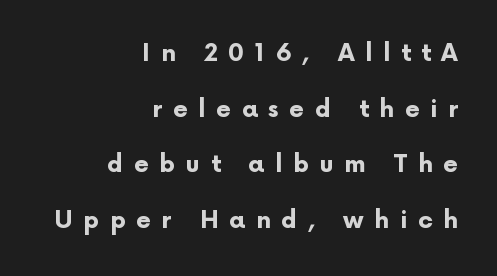
{"italic": "no", "bold": "yes", "underline": "no", "align": "right", "line_spacing": "loose", "line_spacing_ratio": 2.32, "letter_spacing": "wide", "letter_spacing_em": 0.44, "glyph_px": 24}
